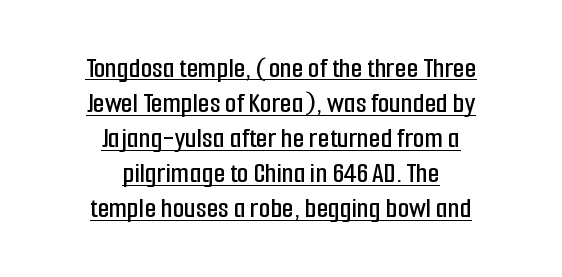
Q: Is the text italic (slanted)? A: No, it is upright.
Q: Is the typeface a serif or a sans-serif typeface? A: Sans-serif.
Q: Is the text underlined? A: Yes.
Q: How is the paragraph aligned? A: Centered.
Q: Is the spacing between letters normal or unusually wide? A: Normal.
Q: Width (condensed, normal, or wide)? A: Condensed.
Q: Stroke contrast? A: Low.
Q: x-height? A: Medium.
Q: Monospaced? A: No.
